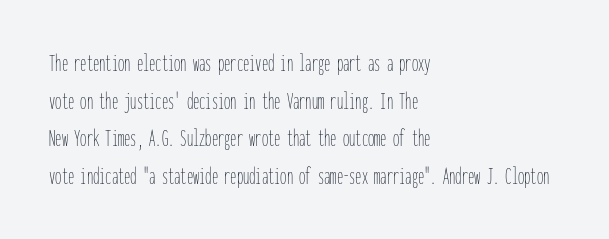
Q: Is the text bold? A: No.
Q: Is the text italic (slanted)? A: No, it is upright.
Q: Is the text underlined? A: No.
Q: How is the paragraph aligned? A: Left-aligned.
Q: Is the spacing between letters normal or unusually wide? A: Normal.
Q: Is the spacing between lines tight, normal or loose? A: Normal.
